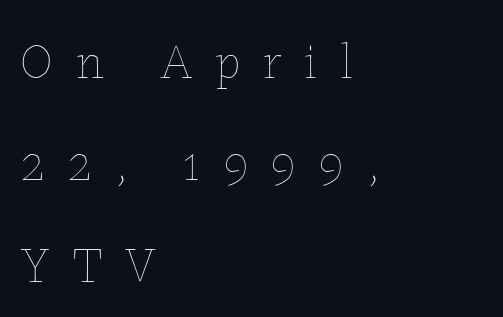
{"italic": "no", "bold": "no", "weight": "thin", "width": "normal", "stroke_contrast": "low", "x_height": "medium", "monospaced": "no", "underline": "no", "align": "left", "line_spacing": "loose", "line_spacing_ratio": 2.04, "letter_spacing": "wide", "letter_spacing_em": 0.46, "glyph_px": 50}
